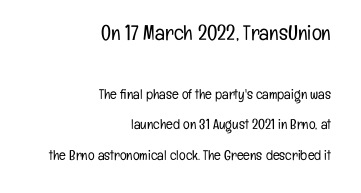
Q: Is the text bold? A: No.
Q: Is the text italic (slanted)? A: No, it is upright.
Q: Is the text underlined? A: No.
Q: How is the paragraph aligned? A: Right-aligned.
Q: Is the spacing between letters normal or unusually wide? A: Normal.
Q: Is the spacing between lines tight, normal or loose? A: Loose.
Q: Which block of text is set in a larger size, the first (top) or the second (bottom)? A: The first (top) one.
